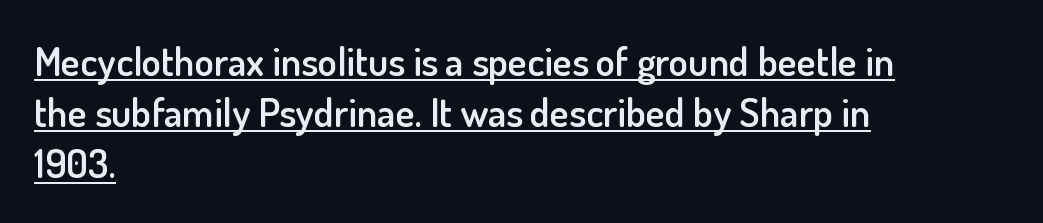
The face used here is proportionally spaced, like ordinary book or web type. Posture: vertical. Standard letterfit; no display-style spreading of the glyphs. In designer terms, the underline attribute is active on this setting. Each letter's strokes conclude bluntly, with no projecting serifs.
